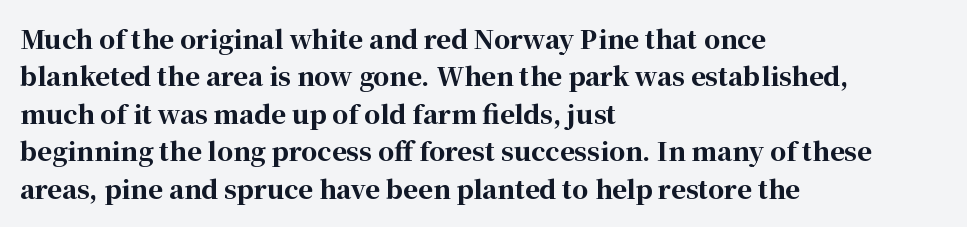
The image shows 25 px bold type, upright; set left-aligned, normal line spacing (1.5x), normal letter spacing, not underlined.
